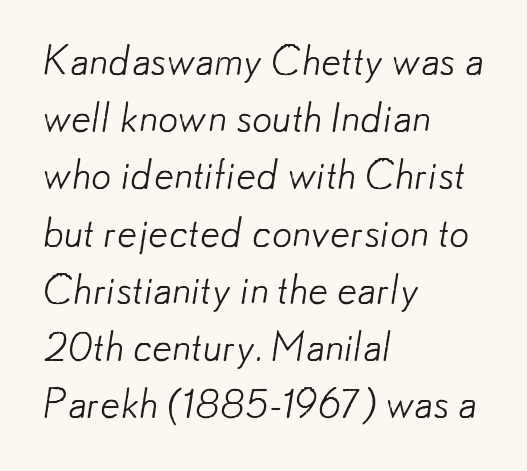
Q: Is the text bold? A: No.
Q: Is the typeface a serif or a sans-serif typeface? A: Sans-serif.
Q: Is the text underlined? A: No.
Q: How is the paragraph aligned? A: Left-aligned.
Q: Is the spacing between letters normal or unusually wide? A: Normal.
Q: Is the spacing between lines tight, normal or loose? A: Normal.
Q: Width (condensed, normal, or wide)? A: Normal.
Q: Stroke contrast? A: Low.
Q: x-height? A: Small.
Q: Monospaced? A: No.
